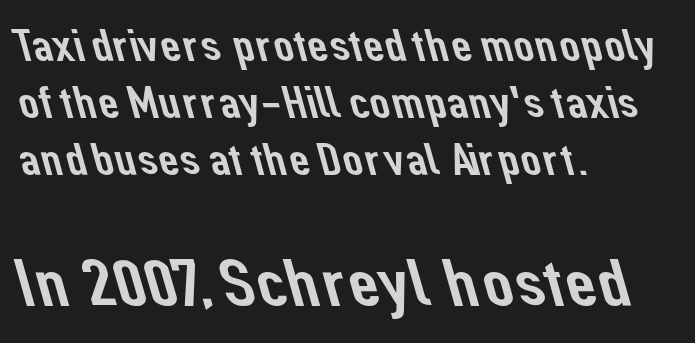
{"serif": "no", "width": "normal", "stroke_contrast": "low", "x_height": "medium", "monospaced": "no", "underline": "no", "align": "left", "line_spacing": "normal", "line_spacing_ratio": 1.27, "letter_spacing": "normal", "letter_spacing_em": 0.0, "larger_block": "second", "size_ratio": 1.51, "glyph_px": 68}
